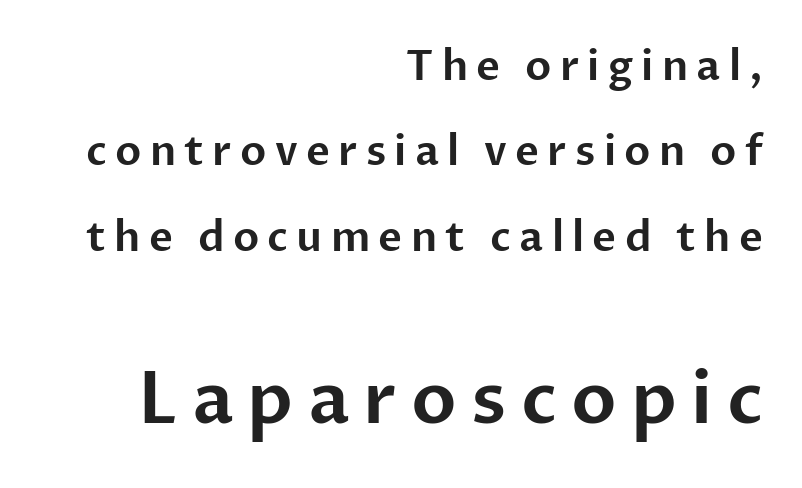
Q: Is the text italic (slanted)? A: No, it is upright.
Q: Is the typeface a serif or a sans-serif typeface? A: Sans-serif.
Q: Is the text underlined? A: No.
Q: How is the paragraph aligned? A: Right-aligned.
Q: Is the spacing between letters normal or unusually wide? A: Unusually wide.
Q: Is the spacing between lines tight, normal or loose? A: Loose.
Q: Which block of text is set in a larger size, the first (top) or the second (bottom)? A: The second (bottom) one.
Q: Width (condensed, normal, or wide)? A: Normal.
Q: Stroke contrast? A: Low.
Q: x-height? A: Medium.
Q: Monospaced? A: No.
